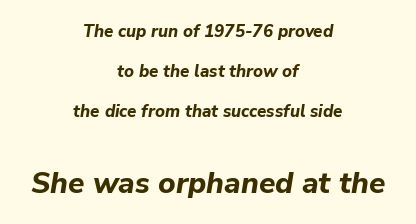
{"italic": "yes", "lean": "right", "slant_degrees": 9, "bold": "yes", "weight": "bold", "width": "normal", "stroke_contrast": "low", "x_height": "medium", "monospaced": "no", "underline": "no", "align": "center", "line_spacing": "loose", "line_spacing_ratio": 2.34, "letter_spacing": "normal", "letter_spacing_em": 0.0, "larger_block": "second", "size_ratio": 1.76, "glyph_px": 30}
